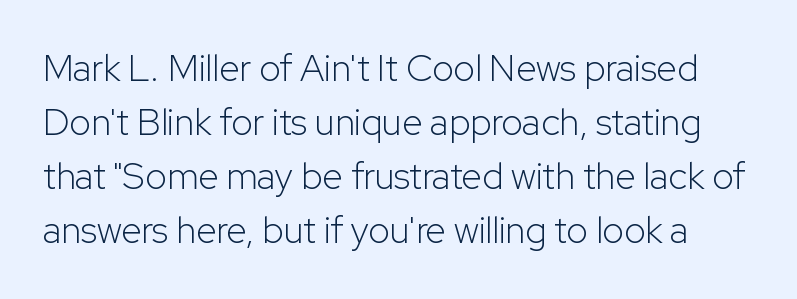
The image shows 37 px light sans-serif type, upright; set normal line spacing (1.46x), normal letter spacing, not underlined; low stroke contrast and a medium x-height.
